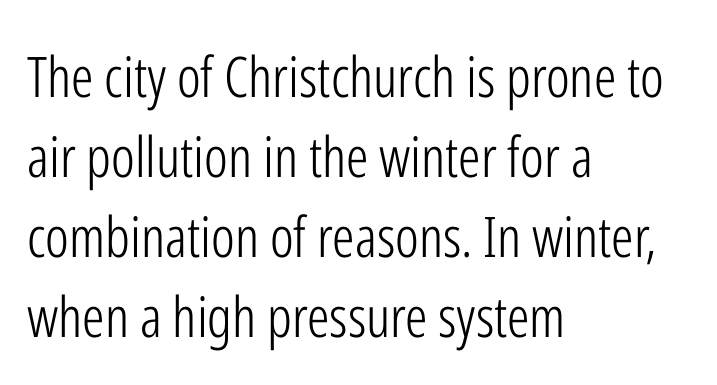
A sans-serif font was chosen for this passage. The specimen reads as upright at a glance. Words appear dense and cohesive because spacing is normal. If you measured baseline to baseline, you'd find a middling distance.
